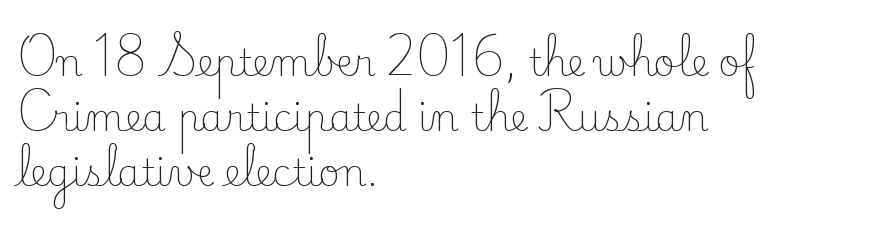
Q: Is the text bold? A: No.
Q: Is the text italic (slanted)? A: No, it is upright.
Q: Is the typeface a serif or a sans-serif typeface? A: Serif.
Q: Is the text underlined? A: No.
Q: How is the paragraph aligned? A: Left-aligned.
Q: Is the spacing between letters normal or unusually wide? A: Normal.
Q: Is the spacing between lines tight, normal or loose? A: Normal.
Q: Width (condensed, normal, or wide)? A: Normal.
Q: Stroke contrast? A: Low.
Q: x-height? A: Small.
Q: Monospaced? A: No.
